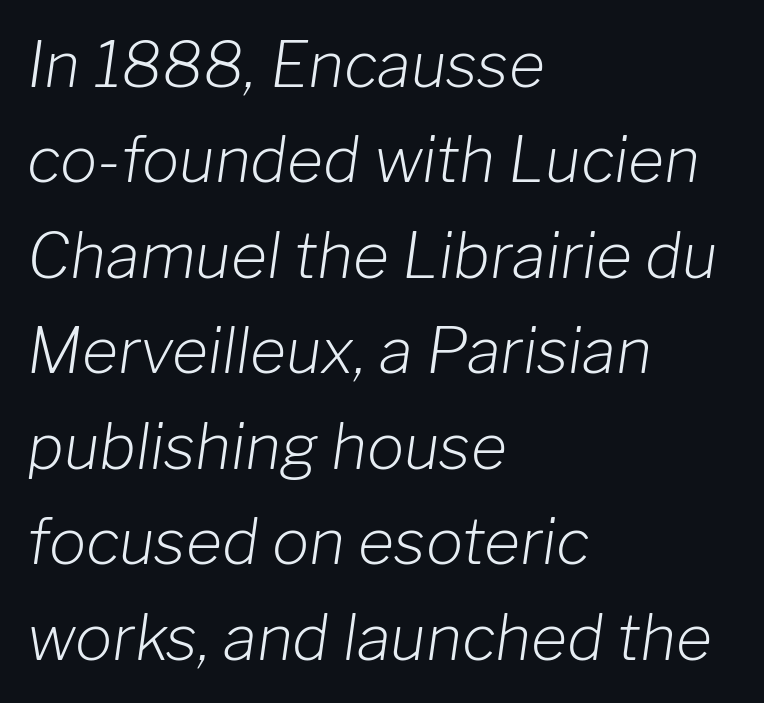
{"italic": "yes", "lean": "right", "slant_degrees": 8, "bold": "no", "weight": "light", "width": "normal", "stroke_contrast": "low", "x_height": "medium", "monospaced": "no", "underline": "no", "align": "left", "line_spacing": "normal", "line_spacing_ratio": 1.54, "letter_spacing": "normal", "letter_spacing_em": 0.0, "glyph_px": 62}
